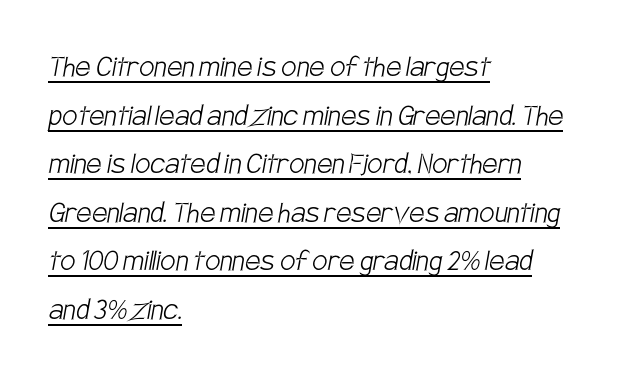
The image shows 34 px light, condensed sans-serif type; set left-aligned, normal line spacing (1.43x), normal letter spacing, underlined; low stroke contrast and a large x-height.
